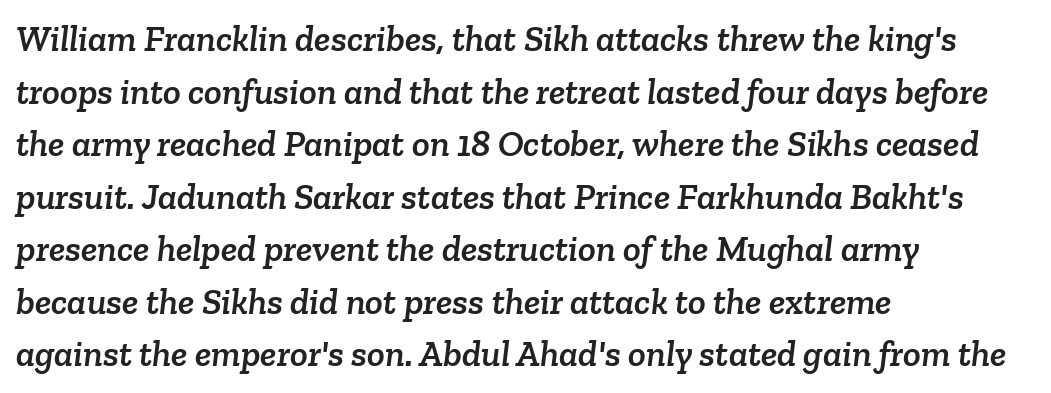
The area under the type is left untouched. The setting favours the left margin, as ordinary paragraphs usually do. Varying glyph widths throughout — classic text-font behaviour. Inter-character spacing is left at the font's built-in metrics. What kind of face is this? One with serifs.
